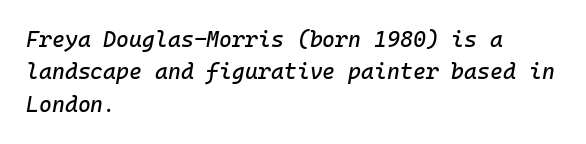
Q: Is the text italic (slanted)? A: Yes, it leans right by about 10 degrees.
Q: Is the text underlined? A: No.
Q: How is the paragraph aligned? A: Left-aligned.
Q: Is the spacing between letters normal or unusually wide? A: Normal.
Q: Is the spacing between lines tight, normal or loose? A: Normal.
